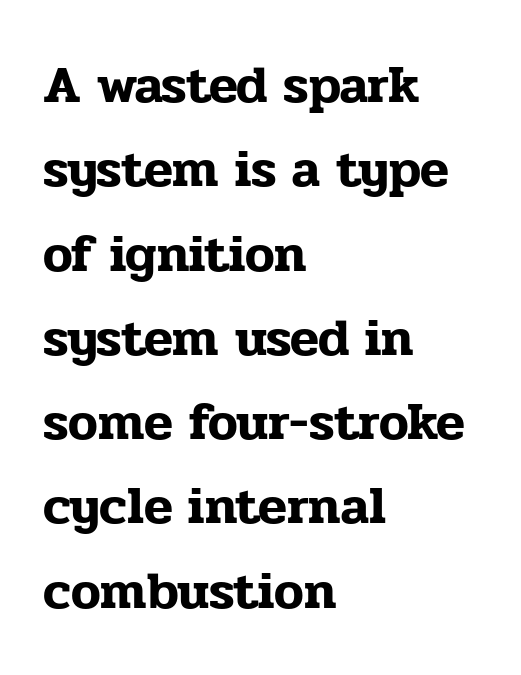
Q: Is the text italic (slanted)? A: No, it is upright.
Q: Is the typeface a serif or a sans-serif typeface? A: Serif.
Q: Is the text underlined? A: No.
Q: How is the paragraph aligned? A: Left-aligned.
Q: Is the spacing between letters normal or unusually wide? A: Normal.
Q: Is the spacing between lines tight, normal or loose? A: Normal.
Q: Width (condensed, normal, or wide)? A: Normal.
Q: Stroke contrast? A: Low.
Q: x-height? A: Medium.
Q: Monospaced? A: No.
